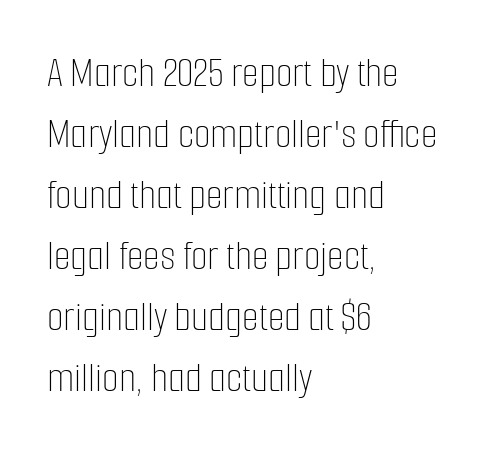
The image shows 43 px thin, condensed type, upright; set left-aligned, normal line spacing (1.42x), normal letter spacing, not underlined; low stroke contrast and a medium x-height.
